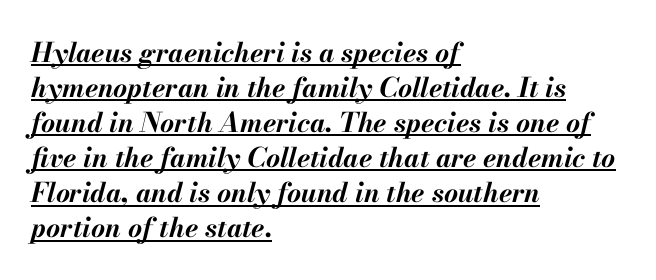
Students, observe: this is what conventionally led text looks like. Left-aligned paragraph, ragged on the right. Italic? Definitely — the glyphs are oblique. Caption: standard tracking, unaltered. Stroke thickness is high; the sample reads as a true bold. Quick note: underline on.
